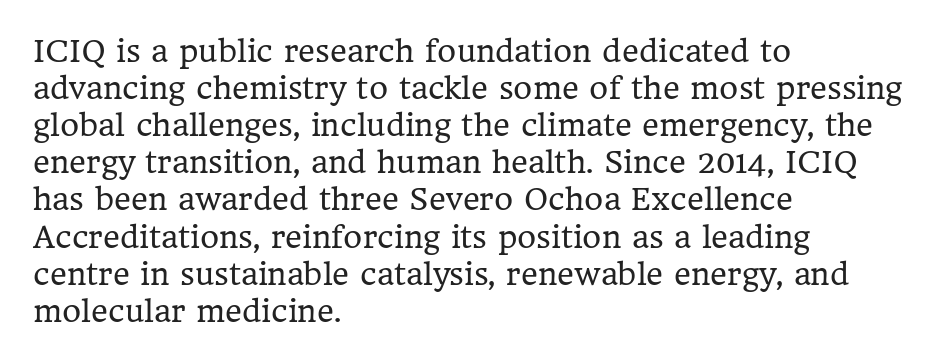
To sum up the face: it has serifs. The line-height multiplier appears to be the usual default. Reading down the block, your eye returns to a fixed left position each line. The space beneath each line is pristine and unruled. A light-to-regular cut is what we see here. Do the letters lean? They stand straight.
